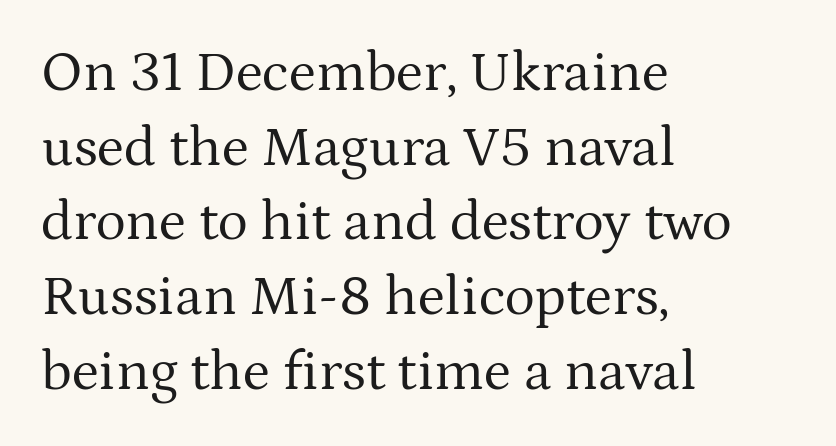
Q: Is the text bold? A: No.
Q: Is the text italic (slanted)? A: No, it is upright.
Q: Is the typeface a serif or a sans-serif typeface? A: Serif.
Q: Is the text underlined? A: No.
Q: How is the paragraph aligned? A: Left-aligned.
Q: Is the spacing between letters normal or unusually wide? A: Normal.
Q: Is the spacing between lines tight, normal or loose? A: Normal.
Q: Width (condensed, normal, or wide)? A: Normal.
Q: Stroke contrast? A: Medium.
Q: x-height? A: Medium.
Q: Monospaced? A: No.
